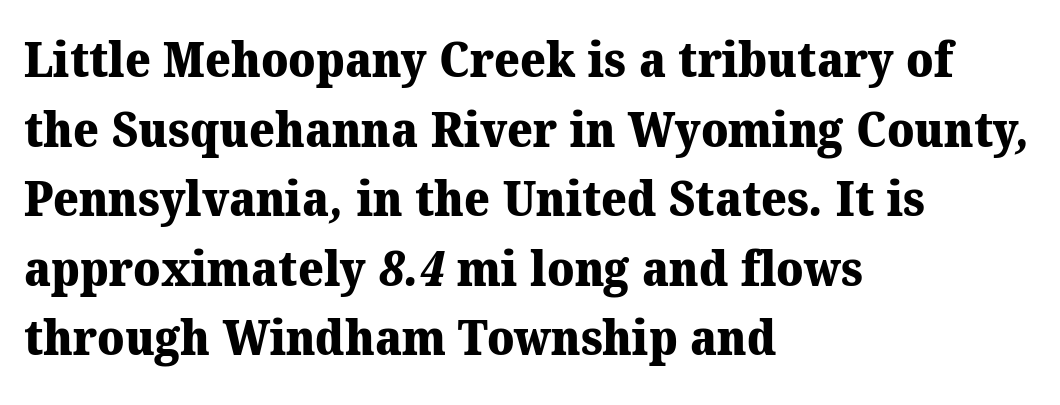
The image shows 49 px heavy serif type; set left-aligned, normal line spacing (1.42x), normal letter spacing, not underlined; medium stroke contrast and a medium x-height.
